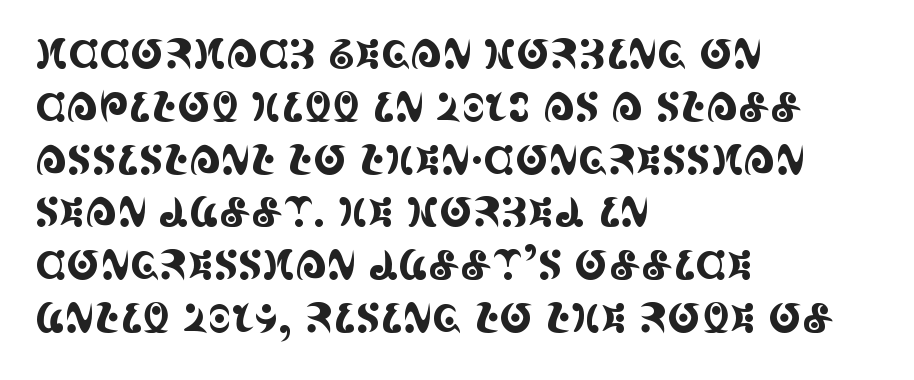
The image shows 40 px condensed serif type, upright; set left-aligned, normal line spacing (1.32x), normal letter spacing, not underlined; a large x-height.
